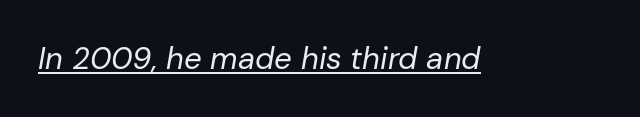
{"italic": "yes", "lean": "right", "slant_degrees": 10, "bold": "no", "weight": "regular", "width": "normal", "stroke_contrast": "low", "x_height": "medium", "monospaced": "no", "underline": "yes", "letter_spacing": "normal", "letter_spacing_em": 0.0, "glyph_px": 31}
